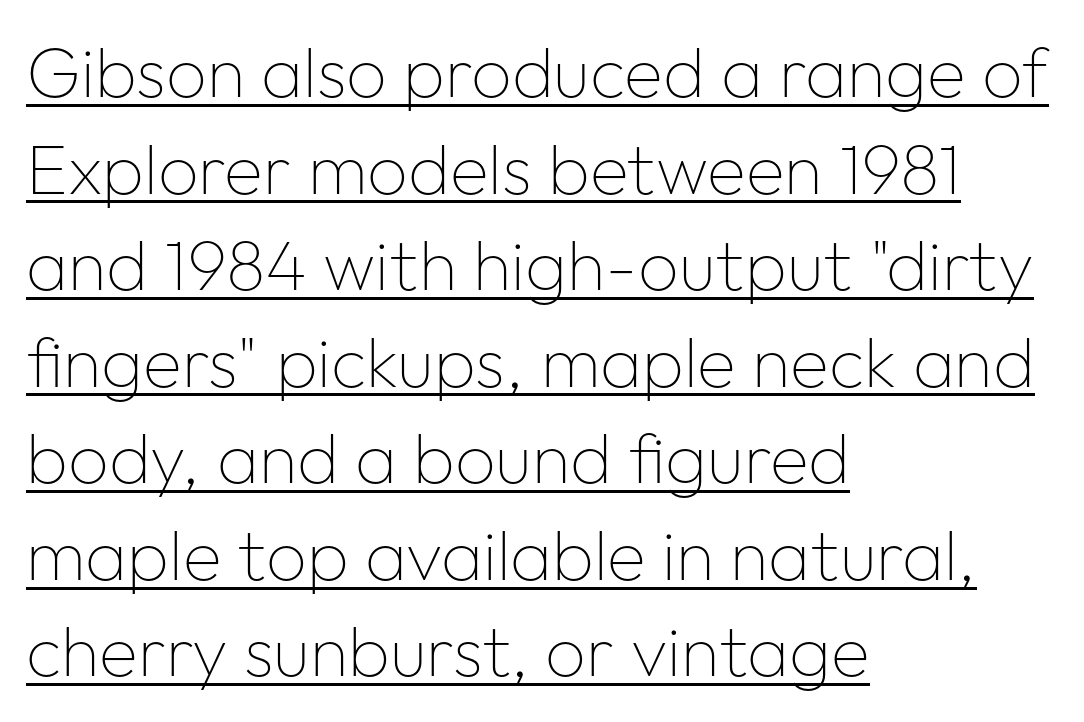
{"serif": "no", "italic": "no", "bold": "no", "weight": "thin", "width": "normal", "stroke_contrast": "low", "x_height": "medium", "monospaced": "no", "underline": "yes", "align": "left", "line_spacing": "normal", "line_spacing_ratio": 1.36, "letter_spacing": "normal", "letter_spacing_em": 0.0, "glyph_px": 71}
